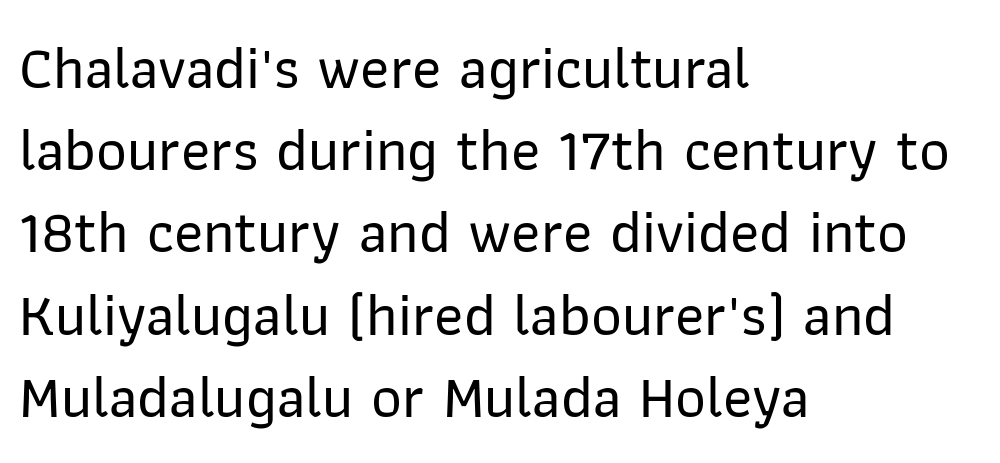
There is no visible air inserted between adjacent glyphs. Layout note: lines flush left. The specimen omits any rule beneath the text block's lines. Is this a sans? Yes — the strokes have no serifs. Each new line begins a customary step beneath the previous one. Every character sits straight up, as roman type does.
